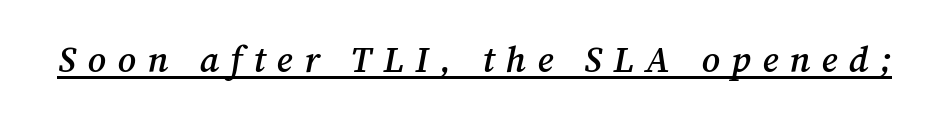
{"serif": "yes", "italic": "yes", "lean": "right", "slant_degrees": 12, "bold": "semi", "weight": "semibold", "width": "normal", "stroke_contrast": "medium", "x_height": "medium", "monospaced": "no", "underline": "yes", "letter_spacing": "wide", "letter_spacing_em": 0.32, "glyph_px": 36}
